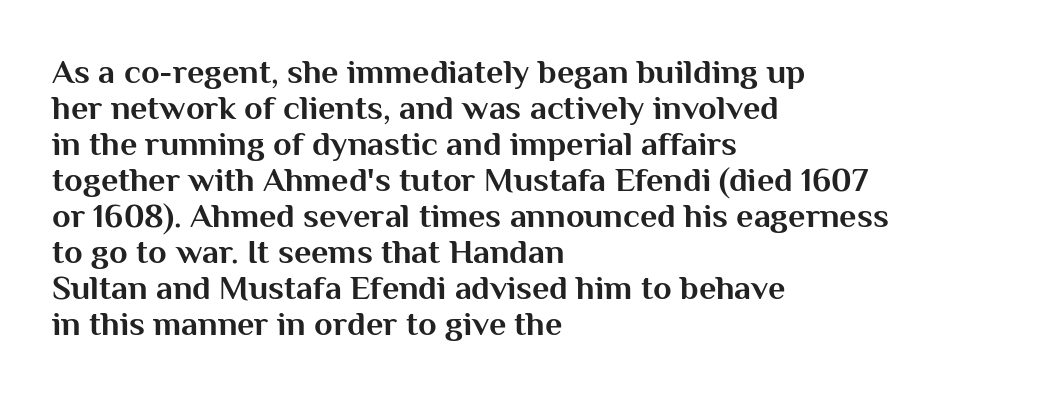
{"serif": "no", "italic": "no", "bold": "yes", "weight": "bold", "width": "normal", "stroke_contrast": "medium", "x_height": "medium", "monospaced": "no", "underline": "no", "align": "left", "line_spacing": "tight", "line_spacing_ratio": 1.06, "letter_spacing": "normal", "letter_spacing_em": 0.0, "glyph_px": 34}
